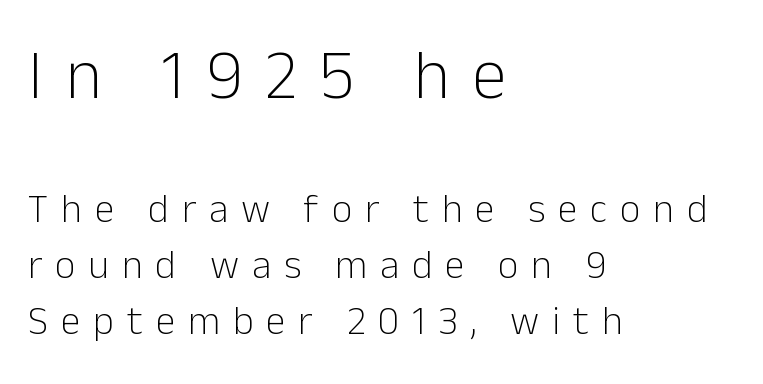
The space beneath each line is pristine and unruled. Nothing sits at the stroke ends, so this counts as sans-serif. A student would notice the top passage is typeset larger than what follows. The face used here is rendered with a markedly widened letterfit.
